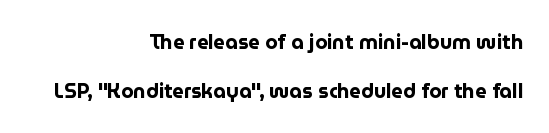
Q: Is the text bold? A: Yes.
Q: Is the text italic (slanted)? A: No, it is upright.
Q: Is the text underlined? A: No.
Q: How is the paragraph aligned? A: Right-aligned.
Q: Is the spacing between letters normal or unusually wide? A: Normal.
Q: Is the spacing between lines tight, normal or loose? A: Loose.
